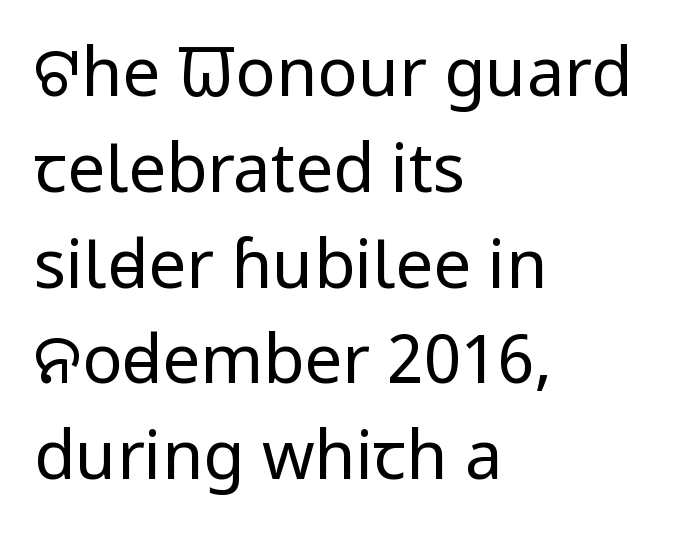
The image shows 67 px regular-weight, condensed sans-serif type, upright; set left-aligned, normal line spacing (1.43x), normal letter spacing, not underlined; low stroke contrast and a large x-height.
